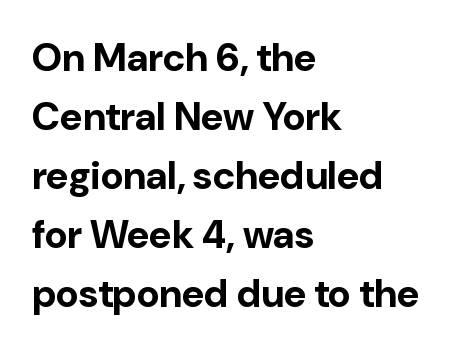
{"serif": "no", "italic": "no", "bold": "yes", "weight": "bold", "width": "normal", "stroke_contrast": "low", "x_height": "medium", "monospaced": "no", "underline": "no", "align": "left", "line_spacing": "normal", "line_spacing_ratio": 1.51, "letter_spacing": "normal", "letter_spacing_em": 0.0, "glyph_px": 39}
